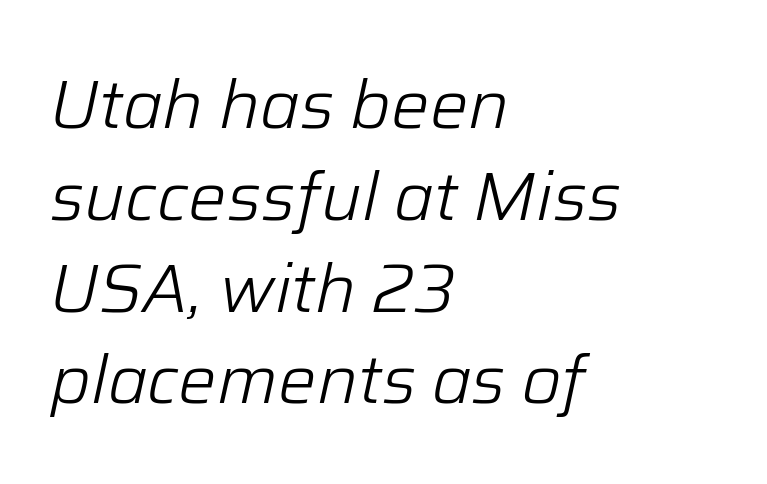
{"italic": "yes", "lean": "right", "slant_degrees": 12, "bold": "no", "weight": "light", "width": "normal", "stroke_contrast": "low", "x_height": "medium", "monospaced": "no", "underline": "no", "align": "left", "line_spacing": "normal", "line_spacing_ratio": 1.35, "letter_spacing": "normal", "letter_spacing_em": 0.0, "glyph_px": 68}
